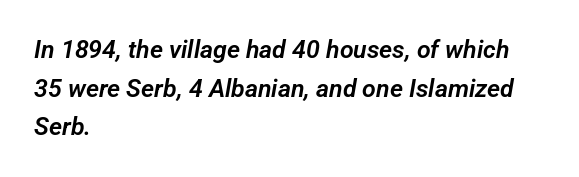
Horizontal alignment here is leftward, the default for most running prose. A typesetter would call this leading conventional body-copy spacing. The rendering keeps characters at their native spacing. Type without underlining.
